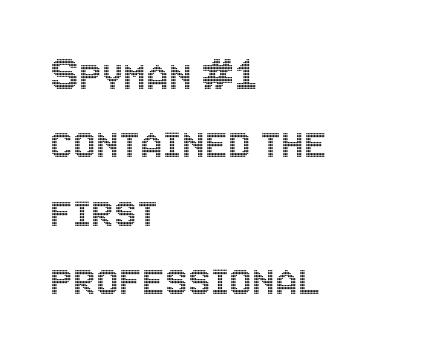
The image shows 51 px condensed type, upright; set left-aligned, normal line spacing (1.34x), normal letter spacing, not underlined; a large x-height.
